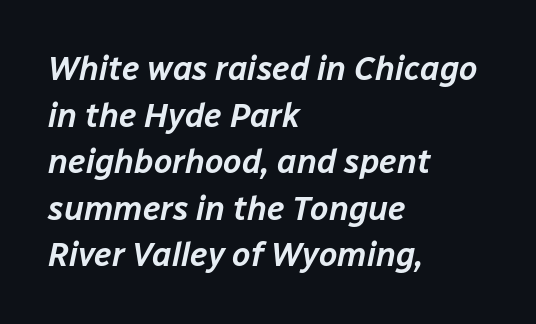
{"italic": "yes", "lean": "right", "slant_degrees": 12, "width": "normal", "stroke_contrast": "low", "x_height": "medium", "monospaced": "no", "underline": "no", "align": "left", "line_spacing": "normal", "line_spacing_ratio": 1.41, "letter_spacing": "normal", "letter_spacing_em": 0.0, "glyph_px": 33}
